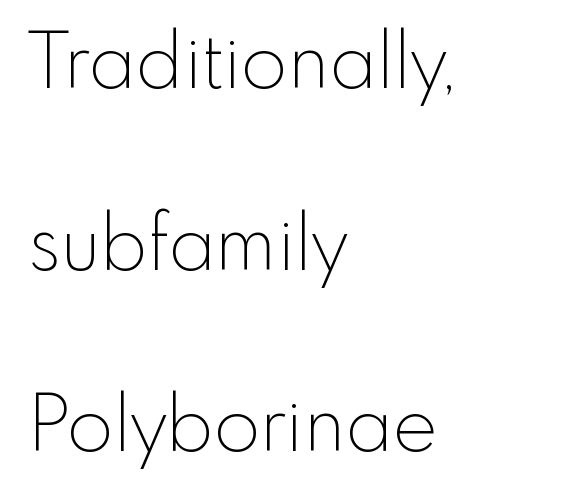
Q: Is the text bold? A: No.
Q: Is the text italic (slanted)? A: No, it is upright.
Q: Is the typeface a serif or a sans-serif typeface? A: Sans-serif.
Q: Is the text underlined? A: No.
Q: How is the paragraph aligned? A: Left-aligned.
Q: Is the spacing between letters normal or unusually wide? A: Normal.
Q: Is the spacing between lines tight, normal or loose? A: Loose.
Q: Width (condensed, normal, or wide)? A: Normal.
Q: x-height? A: Small.
Q: Monospaced? A: No.
